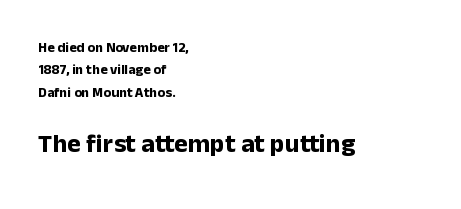
The image shows 26 px bold type, upright; set left-aligned, normal line spacing (1.6x), normal letter spacing, not underlined; the second (bottom) block is 1.86x larger.
